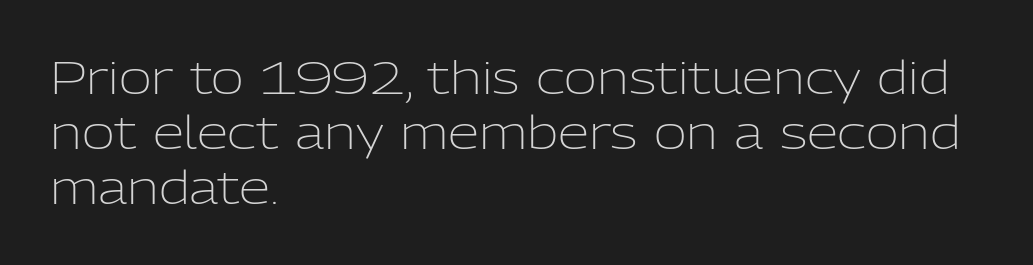
Is this a sans? Yes — the strokes have no serifs. The face used here is proportionally spaced, like ordinary book or web type. Notice how the stems are strictly vertical — no italics here. Type without underlining. This sample uses plain, unmodified letter spacing. The typeface has the unassuming heft of standard copy or less.
